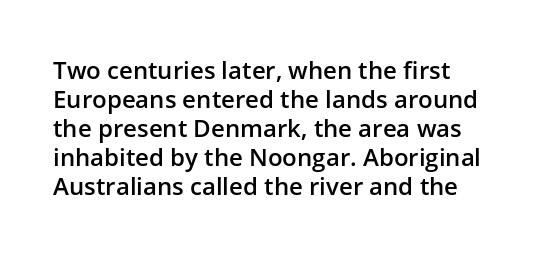
Q: Is the text bold? A: Semi-bold.
Q: Is the text italic (slanted)? A: No, it is upright.
Q: Is the text underlined? A: No.
Q: How is the paragraph aligned? A: Left-aligned.
Q: Is the spacing between letters normal or unusually wide? A: Normal.
